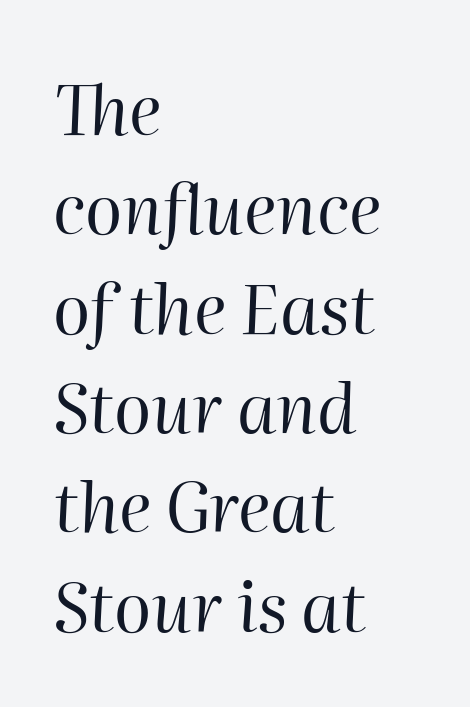
The typography opts for an oblique posture over an upright one. Nobody drew a line under any word here. What's the leading like? Ordinary, nothing unusual. Does the copy run flush right? No — it runs flush left.
